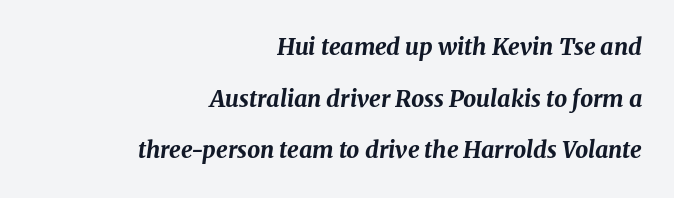
The image shows 23 px bold type, italic (leaning right); set right-aligned, loose line spacing (2.25x), normal letter spacing, not underlined.
